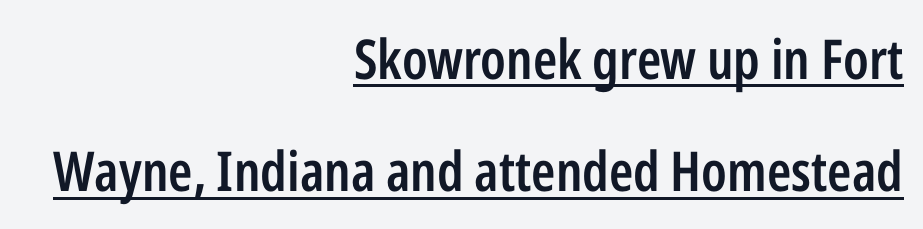
Q: Is the text bold? A: Semi-bold.
Q: Is the text italic (slanted)? A: No, it is upright.
Q: Is the typeface a serif or a sans-serif typeface? A: Sans-serif.
Q: Is the text underlined? A: Yes.
Q: How is the paragraph aligned? A: Right-aligned.
Q: Is the spacing between letters normal or unusually wide? A: Normal.
Q: Is the spacing between lines tight, normal or loose? A: Loose.
Q: Width (condensed, normal, or wide)? A: Condensed.
Q: Stroke contrast? A: Low.
Q: x-height? A: Medium.
Q: Monospaced? A: No.
